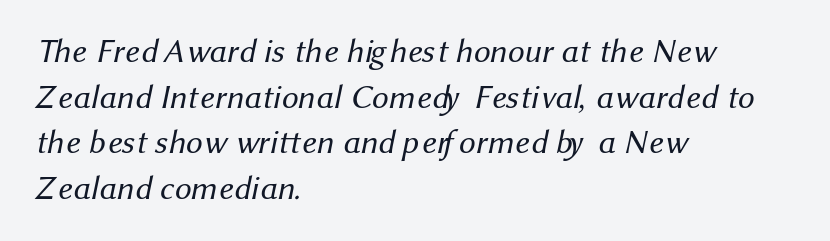
A bare baseline throughout the passage. The compositor pushed each line to the left boundary. Words appear dense and cohesive because spacing is normal. Do the characters align in a grid? No, the font is proportional. Stroke thickness stays within the range of a standard reading face or lighter.
